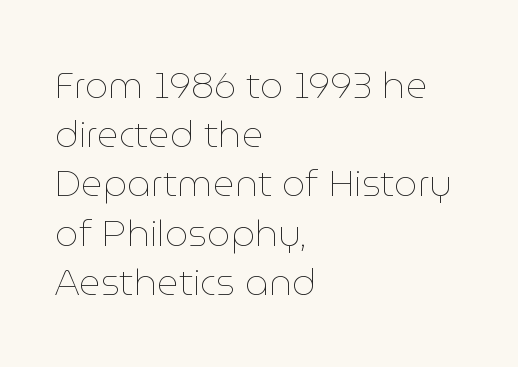
Q: Is the text bold? A: No.
Q: Is the text italic (slanted)? A: No, it is upright.
Q: Is the text underlined? A: No.
Q: How is the paragraph aligned? A: Left-aligned.
Q: Is the spacing between letters normal or unusually wide? A: Normal.
Q: Is the spacing between lines tight, normal or loose? A: Normal.
Q: Width (condensed, normal, or wide)? A: Normal.
Q: Stroke contrast? A: Low.
Q: x-height? A: Medium.
Q: Monospaced? A: No.
